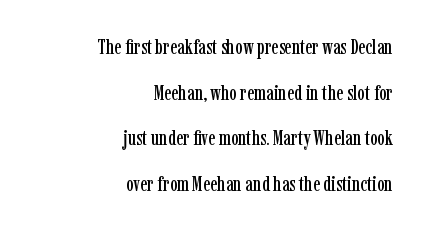
The image shows 21 px text type, upright; set right-aligned, loose line spacing (2.17x), normal letter spacing, not underlined.
